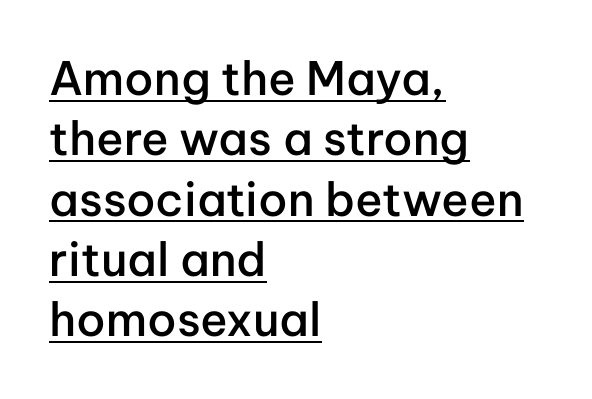
The image shows 46 px semibold sans-serif type, upright; set left-aligned, normal line spacing (1.31x), normal letter spacing, underlined; low stroke contrast and a medium x-height.
